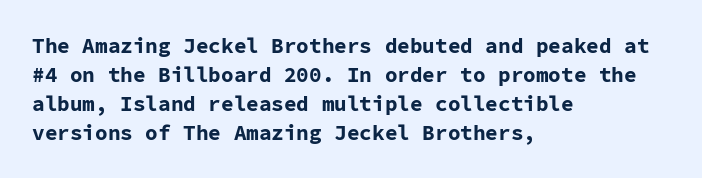
The image shows 21 px bold type, upright; set left-aligned, normal line spacing (1.38x), normal letter spacing, not underlined.
